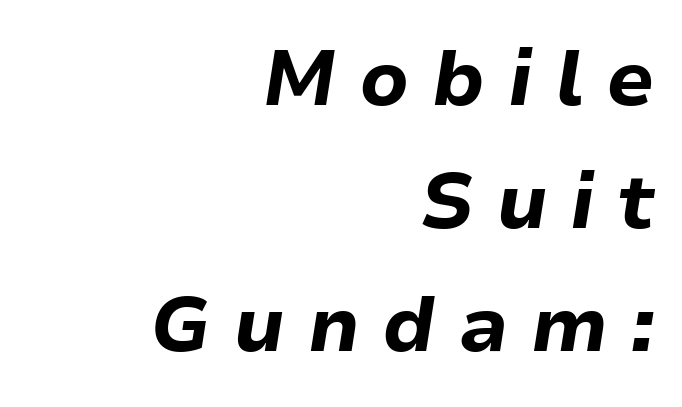
Q: Is the text bold? A: Yes.
Q: Is the text italic (slanted)? A: Yes, it leans right by about 9 degrees.
Q: Is the text underlined? A: No.
Q: How is the paragraph aligned? A: Right-aligned.
Q: Is the spacing between letters normal or unusually wide? A: Unusually wide.
Q: Is the spacing between lines tight, normal or loose? A: Normal.
Q: Width (condensed, normal, or wide)? A: Normal.
Q: Stroke contrast? A: Low.
Q: x-height? A: Medium.
Q: Monospaced? A: No.
